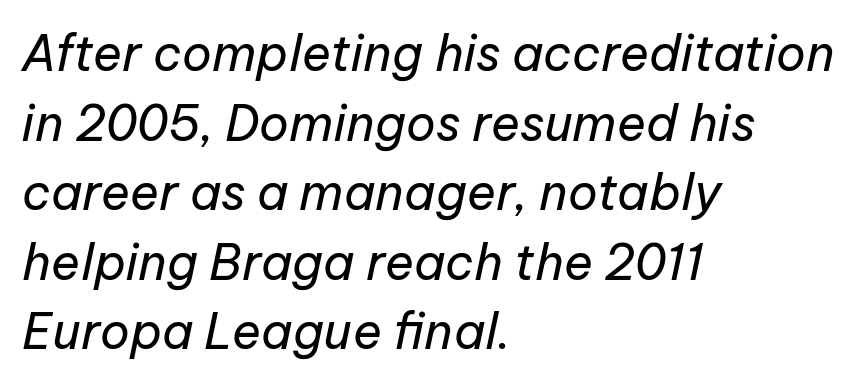
The image shows 49 px regular-weight type, italic (leaning right); set left-aligned, normal line spacing (1.42x), normal letter spacing, not underlined; low stroke contrast and a medium x-height.
